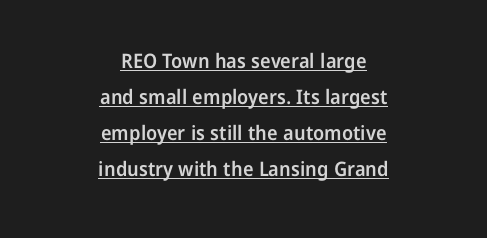
Horizontal alignment here is central, giving a formal, balanced look. Between one letter and the next there's only the usual sliver of space. Posture: straight, roman, zero tilt. Weight check: semibold — heavier than regular, not quite bold.
